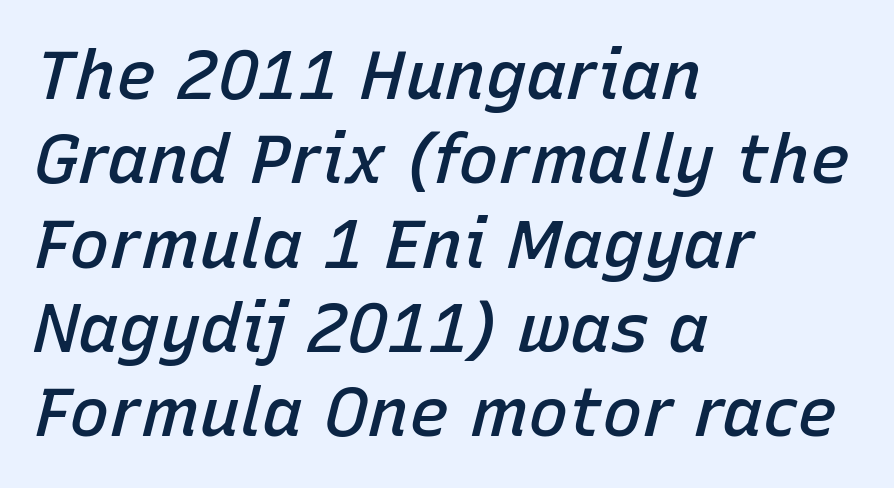
{"italic": "yes", "lean": "right", "slant_degrees": 15, "bold": "semi", "weight": "semibold", "width": "normal", "stroke_contrast": "low", "x_height": "medium", "monospaced": "no", "underline": "no", "align": "left", "line_spacing_ratio": 1.24, "letter_spacing": "normal", "letter_spacing_em": 0.0, "glyph_px": 68}
